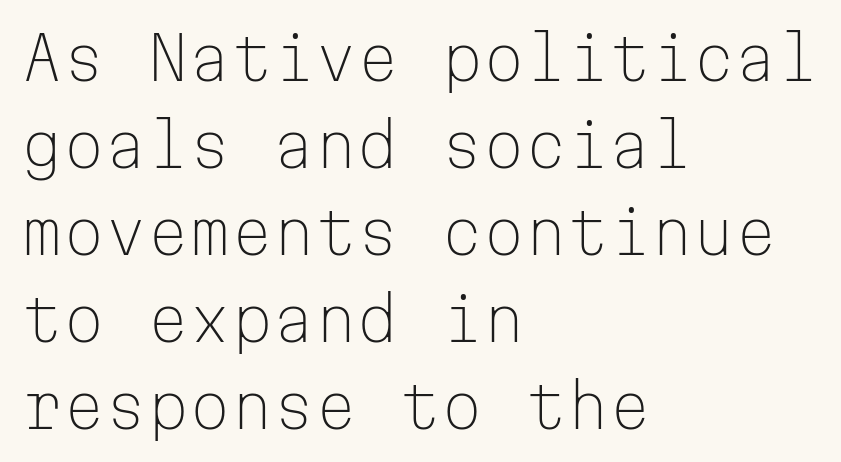
Has an underline been added? It has not. The axis of the letterforms is exactly vertical. Every character here occupies the same horizontal width, giving the sample a typewriter-like rhythm. Does the type have serifs? No, each stem ends abruptly. Vertical spacing — default.
